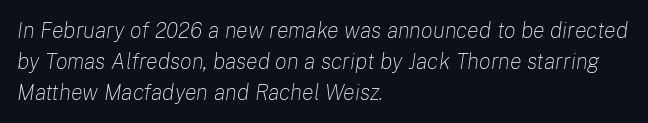
The image shows 22 px text type, italic (leaning right); set left-aligned, normal line spacing (1.42x), normal letter spacing, not underlined.
